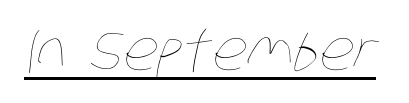
You can see a thin bar hugging the bottom of the glyphs. Stems and bowls with no extra thickness — not bold. Look at the tracking — it's just the regular setting, nothing added. The letters advance in unequal steps, a hallmark of proportional type.
